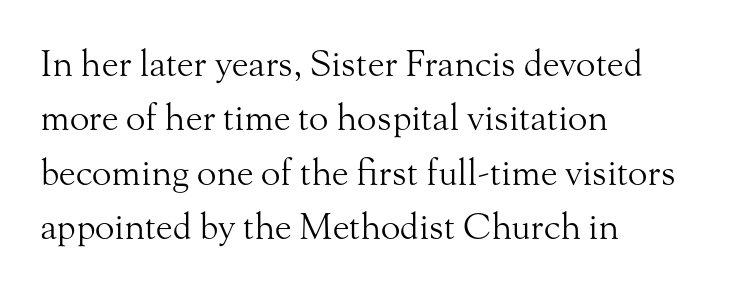
Q: Is the text bold? A: No.
Q: Is the text italic (slanted)? A: No, it is upright.
Q: Is the typeface a serif or a sans-serif typeface? A: Serif.
Q: Is the text underlined? A: No.
Q: How is the paragraph aligned? A: Left-aligned.
Q: Is the spacing between letters normal or unusually wide? A: Normal.
Q: Is the spacing between lines tight, normal or loose? A: Normal.
Q: Width (condensed, normal, or wide)? A: Normal.
Q: Stroke contrast? A: Medium.
Q: x-height? A: Small.
Q: Monospaced? A: No.
